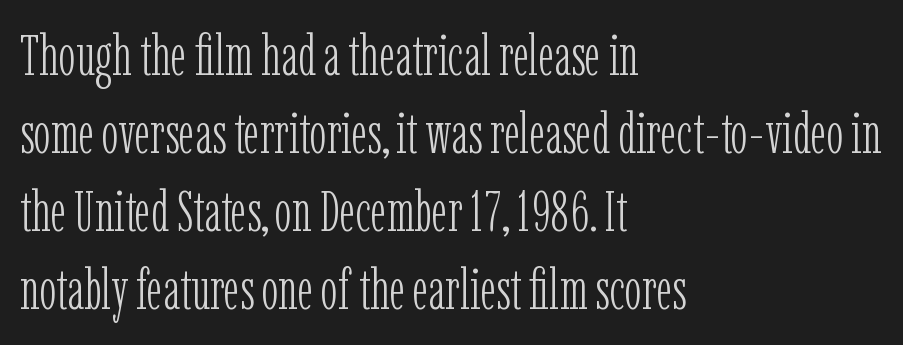
{"serif": "yes", "italic": "no", "bold": "no", "weight": "light", "width": "condensed", "stroke_contrast": "low", "x_height": "medium", "monospaced": "no", "underline": "no", "align": "left", "line_spacing": "normal", "line_spacing_ratio": 1.37, "letter_spacing": "normal", "letter_spacing_em": 0.0, "glyph_px": 57}
